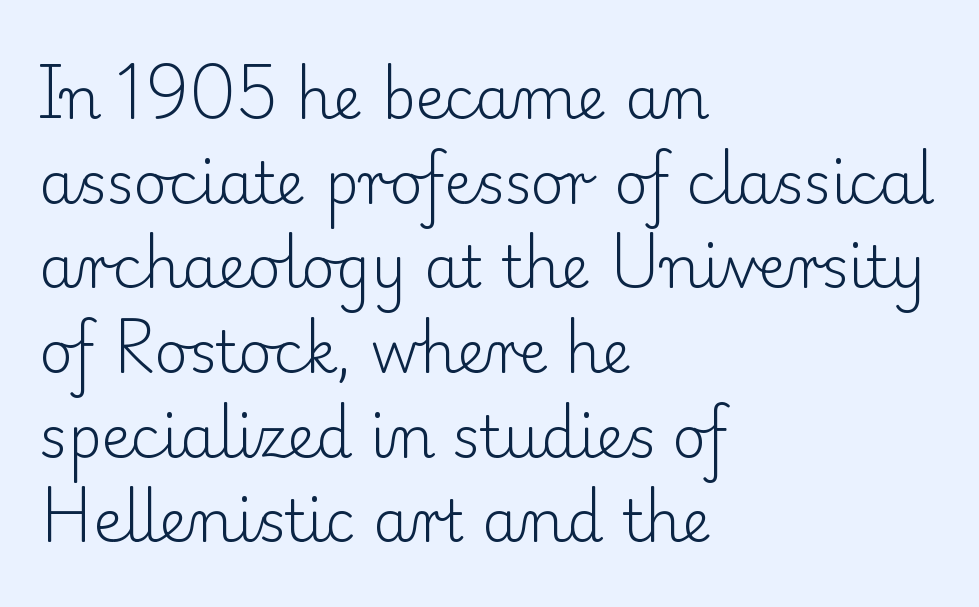
The rendering anchors every line to the left-hand side. Every stem runs plumb, perpendicular to the baseline. No extra ink here — the face is not bold. Words float on clear page, feet unadorned.
